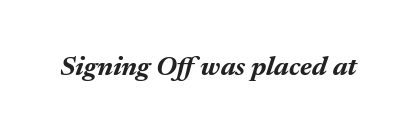
A full-strength bold gives these letters their thick strokes. Decoration check: the copy has no underline. A typesetter would mark this as italic. A typesetter would call this zero additional tracking.
